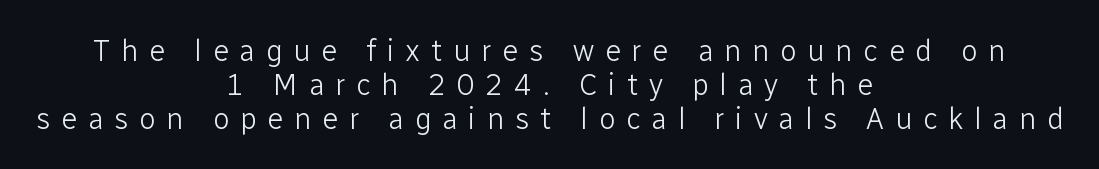
Q: Is the text bold? A: No.
Q: Is the text italic (slanted)? A: No, it is upright.
Q: Is the typeface a serif or a sans-serif typeface? A: Sans-serif.
Q: Is the text underlined? A: No.
Q: How is the paragraph aligned? A: Centered.
Q: Is the spacing between letters normal or unusually wide? A: Unusually wide.
Q: Is the spacing between lines tight, normal or loose? A: Tight.
Q: Width (condensed, normal, or wide)? A: Normal.
Q: Stroke contrast? A: Low.
Q: x-height? A: Medium.
Q: Monospaced? A: No.
